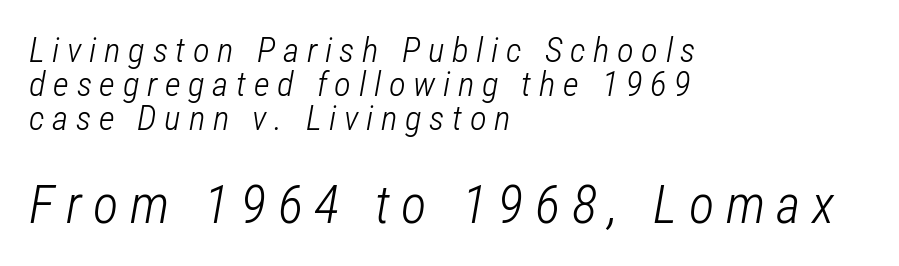
Q: Is the text bold? A: No.
Q: Is the text italic (slanted)? A: Yes, it leans right by about 12 degrees.
Q: Is the text underlined? A: No.
Q: How is the paragraph aligned? A: Left-aligned.
Q: Is the spacing between letters normal or unusually wide? A: Unusually wide.
Q: Is the spacing between lines tight, normal or loose? A: Tight.
Q: Which block of text is set in a larger size, the first (top) or the second (bottom)? A: The second (bottom) one.
Q: Width (condensed, normal, or wide)? A: Condensed.
Q: Stroke contrast? A: Low.
Q: x-height? A: Medium.
Q: Monospaced? A: No.
